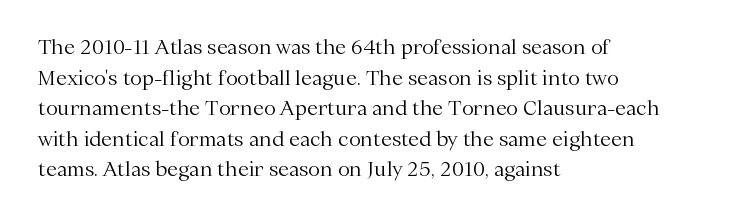
{"italic": "no", "bold": "no", "underline": "no", "align": "left", "line_spacing": "normal", "line_spacing_ratio": 1.53, "letter_spacing": "normal", "letter_spacing_em": 0.0, "glyph_px": 20}
